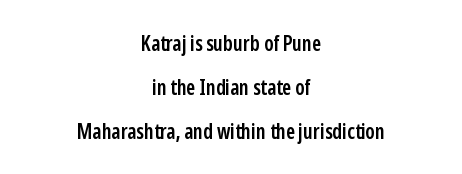
A clean baseline with only descenders dipping below it. Centered paragraph, ragged on both sides. The strokes are fattened partway — semibold, not bold. The line-height multiplier appears high, well above default. It's the straight-up-and-down kind of type.
